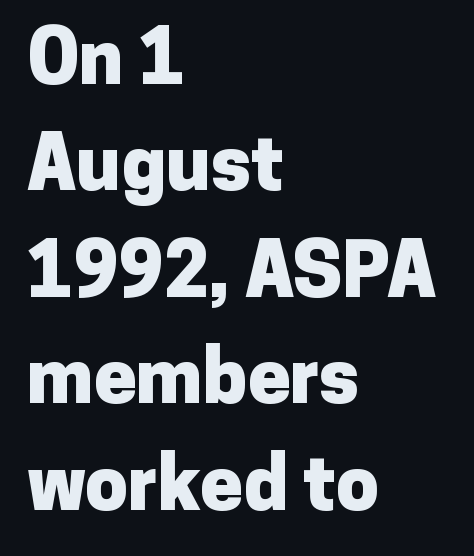
Q: Is the text bold? A: Yes.
Q: Is the text italic (slanted)? A: No, it is upright.
Q: Is the typeface a serif or a sans-serif typeface? A: Sans-serif.
Q: Is the text underlined? A: No.
Q: How is the paragraph aligned? A: Left-aligned.
Q: Is the spacing between letters normal or unusually wide? A: Normal.
Q: Is the spacing between lines tight, normal or loose? A: Normal.
Q: Width (condensed, normal, or wide)? A: Normal.
Q: Stroke contrast? A: Low.
Q: x-height? A: Medium.
Q: Monospaced? A: No.
